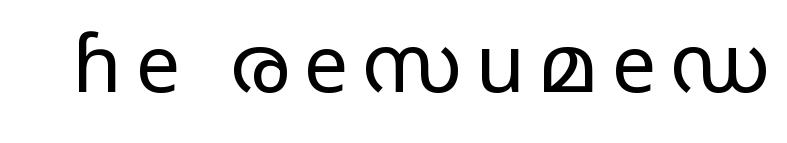
{"serif": "no", "italic": "no", "bold": "no", "weight": "light", "width": "wide", "stroke_contrast": "low", "x_height": "medium", "monospaced": "no", "underline": "no", "glyph_px": 80}
